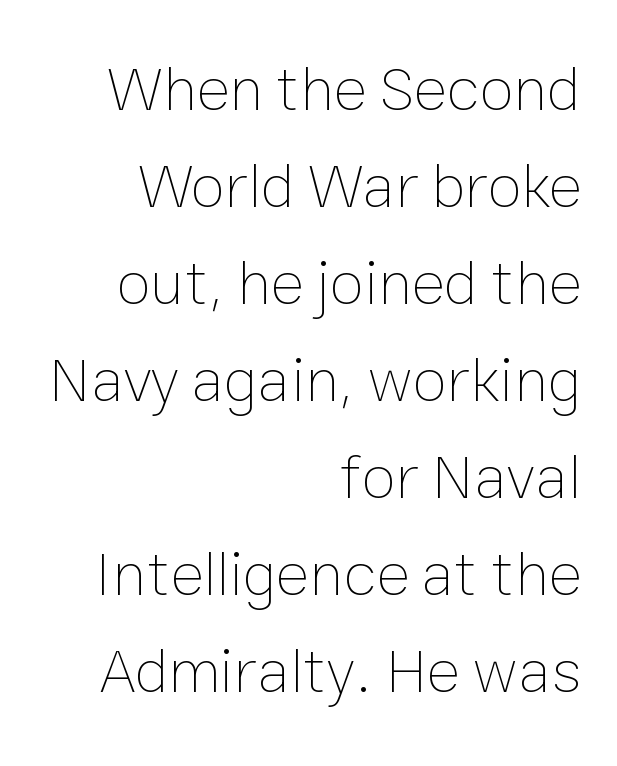
Q: Is the text bold? A: No.
Q: Is the text italic (slanted)? A: No, it is upright.
Q: Is the text underlined? A: No.
Q: How is the paragraph aligned? A: Right-aligned.
Q: Is the spacing between letters normal or unusually wide? A: Normal.
Q: Is the spacing between lines tight, normal or loose? A: Normal.
Q: Width (condensed, normal, or wide)? A: Normal.
Q: Stroke contrast? A: Low.
Q: x-height? A: Medium.
Q: Monospaced? A: No.
